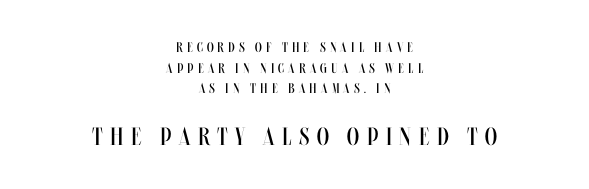
The image shows 25 px text type, upright; set centered, normal line spacing (1.48x), unusually wide letter spacing (+0.3 em), not underlined; the second (bottom) block is 1.79x larger.
